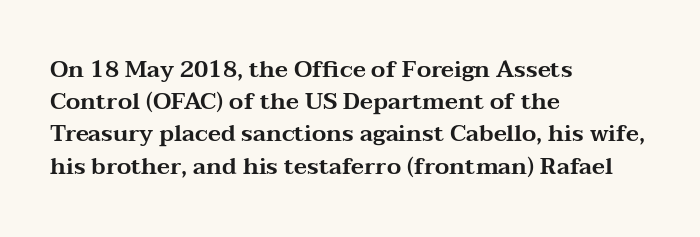
{"italic": "no", "underline": "no", "align": "left", "line_spacing": "normal", "line_spacing_ratio": 1.4, "letter_spacing": "normal", "letter_spacing_em": 0.0, "glyph_px": 23}
